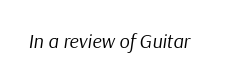
Q: Is the text bold? A: No.
Q: Is the text italic (slanted)? A: Yes, it leans right by about 9 degrees.
Q: Is the text underlined? A: No.
Q: Is the spacing between letters normal or unusually wide? A: Normal.
